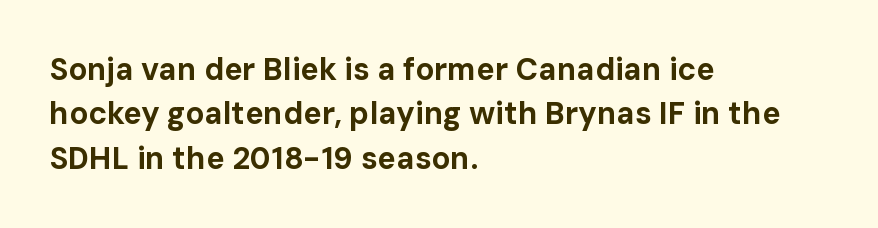
What's the leading like? Ordinary, nothing unusual. These lines were composed using upright roman letters. Nope, no serifs anywhere on these letters. Where is the straight margin? On the left. The rendering uses a bold face; every stroke is thick and dark. Character widths vary here, with narrow letters taking less room than wide ones.
